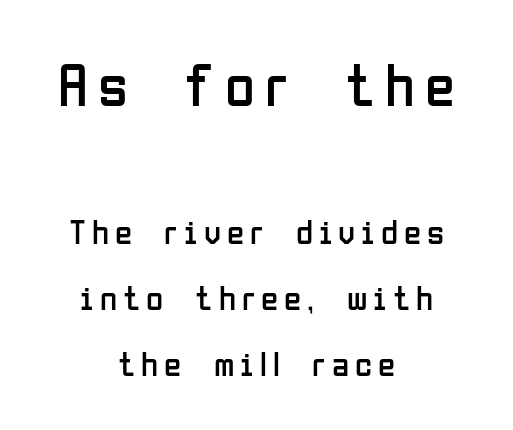
Q: Is the text bold? A: No.
Q: Is the text italic (slanted)? A: No, it is upright.
Q: Is the typeface a serif or a sans-serif typeface? A: Sans-serif.
Q: Is the text underlined? A: No.
Q: How is the paragraph aligned? A: Centered.
Q: Which block of text is set in a larger size, the first (top) or the second (bottom)? A: The first (top) one.
Q: Width (condensed, normal, or wide)? A: Condensed.
Q: Stroke contrast? A: Low.
Q: x-height? A: Medium.
Q: Monospaced? A: No.
